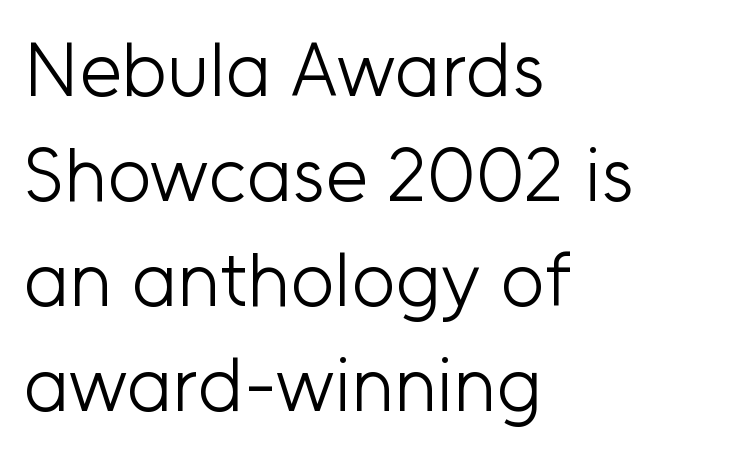
Q: Is the text bold? A: No.
Q: Is the text italic (slanted)? A: No, it is upright.
Q: Is the typeface a serif or a sans-serif typeface? A: Sans-serif.
Q: Is the text underlined? A: No.
Q: How is the paragraph aligned? A: Left-aligned.
Q: Is the spacing between letters normal or unusually wide? A: Normal.
Q: Is the spacing between lines tight, normal or loose? A: Normal.
Q: Width (condensed, normal, or wide)? A: Normal.
Q: Stroke contrast? A: Low.
Q: x-height? A: Medium.
Q: Monospaced? A: No.
